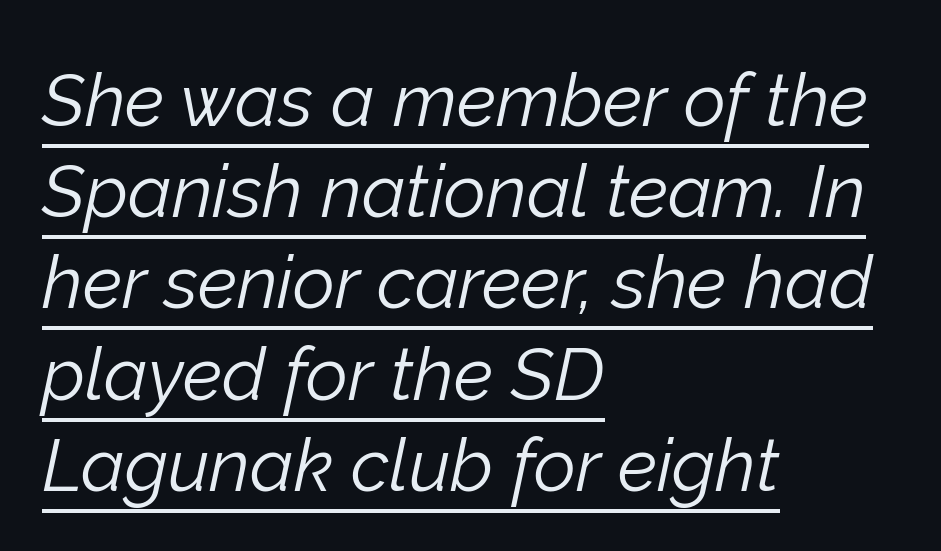
The image shows 73 px light type, italic (leaning right); set left-aligned, normal line spacing (1.25x), normal letter spacing, underlined; low stroke contrast and a medium x-height.
